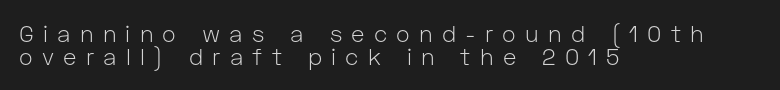
The image shows 23 px text type, upright; set left-aligned, tight line spacing (1.01x), unusually wide letter spacing (+0.4 em), not underlined.
